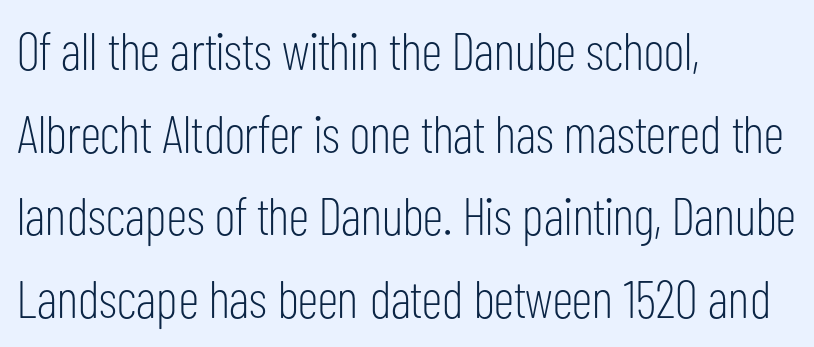
Q: Is the text bold? A: No.
Q: Is the text italic (slanted)? A: No, it is upright.
Q: Is the typeface a serif or a sans-serif typeface? A: Sans-serif.
Q: Is the text underlined? A: No.
Q: How is the paragraph aligned? A: Left-aligned.
Q: Is the spacing between letters normal or unusually wide? A: Normal.
Q: Is the spacing between lines tight, normal or loose? A: Normal.
Q: Width (condensed, normal, or wide)? A: Condensed.
Q: Stroke contrast? A: Low.
Q: x-height? A: Medium.
Q: Monospaced? A: No.
